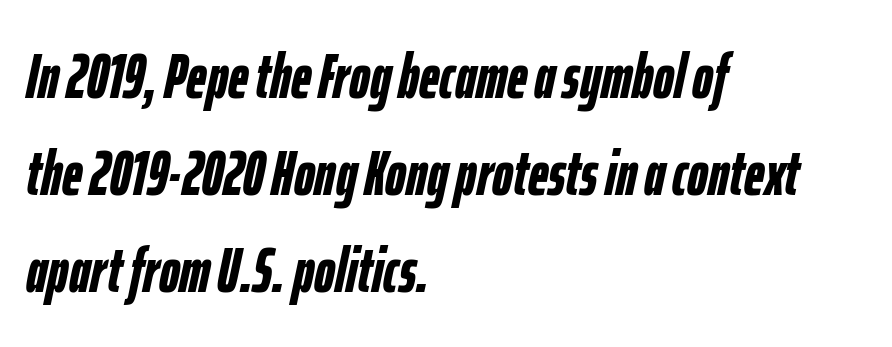
{"italic": "yes", "lean": "right", "slant_degrees": 12, "bold": "yes", "weight": "semibold", "width": "condensed", "stroke_contrast": "low", "x_height": "medium", "monospaced": "no", "underline": "no", "align": "left", "line_spacing": "normal", "line_spacing_ratio": 1.54, "letter_spacing": "normal", "letter_spacing_em": 0.0, "glyph_px": 63}
